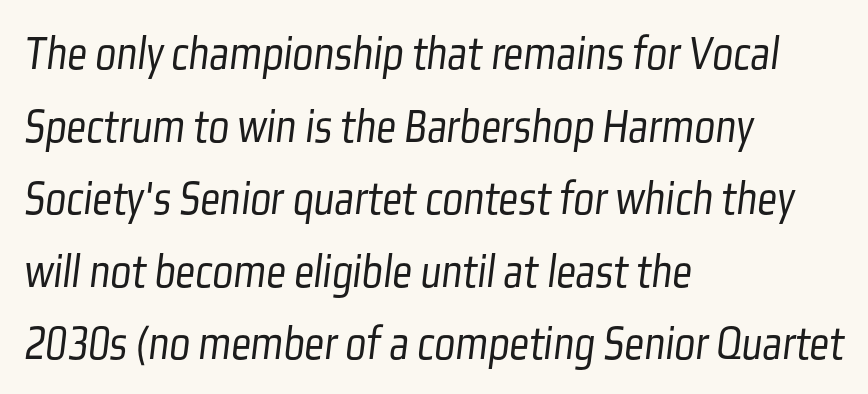
Q: Is the text bold? A: No.
Q: Is the typeface a serif or a sans-serif typeface? A: Sans-serif.
Q: Is the text underlined? A: No.
Q: How is the paragraph aligned? A: Left-aligned.
Q: Is the spacing between letters normal or unusually wide? A: Normal.
Q: Is the spacing between lines tight, normal or loose? A: Normal.
Q: Width (condensed, normal, or wide)? A: Condensed.
Q: Stroke contrast? A: Low.
Q: x-height? A: Medium.
Q: Monospaced? A: No.
